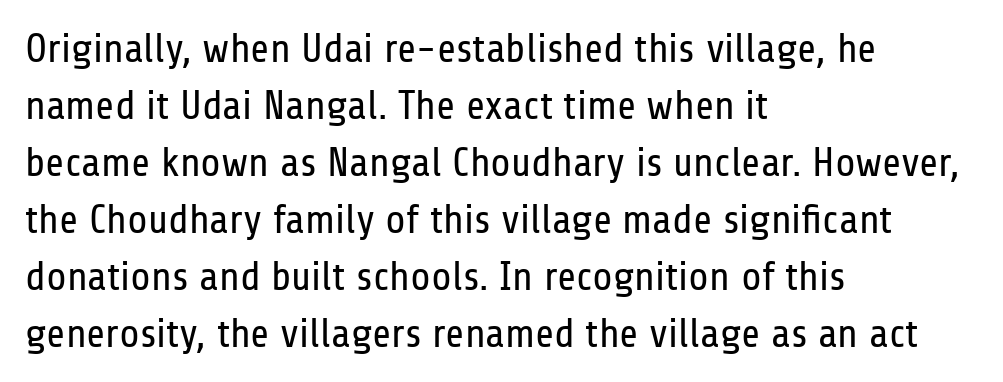
{"serif": "no", "italic": "no", "bold": "no", "weight": "regular", "width": "condensed", "stroke_contrast": "low", "x_height": "medium", "monospaced": "no", "underline": "no", "align": "left", "line_spacing": "normal", "line_spacing_ratio": 1.39, "letter_spacing": "normal", "letter_spacing_em": 0.0, "glyph_px": 41}
